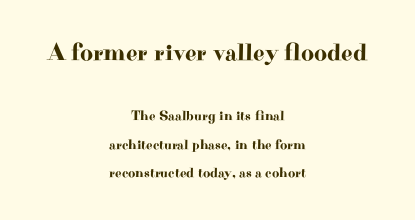
Q: Is the text italic (slanted)? A: No, it is upright.
Q: Is the text underlined? A: No.
Q: How is the paragraph aligned? A: Centered.
Q: Is the spacing between letters normal or unusually wide? A: Normal.
Q: Is the spacing between lines tight, normal or loose? A: Loose.
Q: Which block of text is set in a larger size, the first (top) or the second (bottom)? A: The first (top) one.
